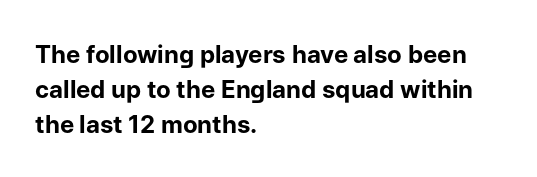
{"italic": "no", "bold": "yes", "underline": "no", "align": "left", "line_spacing": "normal", "line_spacing_ratio": 1.46, "letter_spacing": "normal", "letter_spacing_em": 0.0, "glyph_px": 24}
